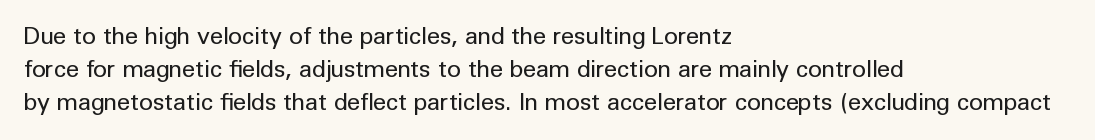
Horizontally, the lines are justified to the leading edge only. A roman cut, with each character standing at attention. The lines sit at an ordinary, default distance from one another. The font sits on the lighter half of the weight spectrum, regular included. Just letters on the line, the space beneath them empty. Standard letterfit; no display-style spreading of the glyphs.
